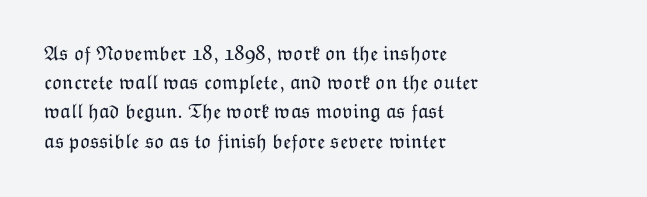
The image shows 21 px text type, upright; set left-aligned, normal line spacing (1.39x), normal letter spacing, not underlined.
